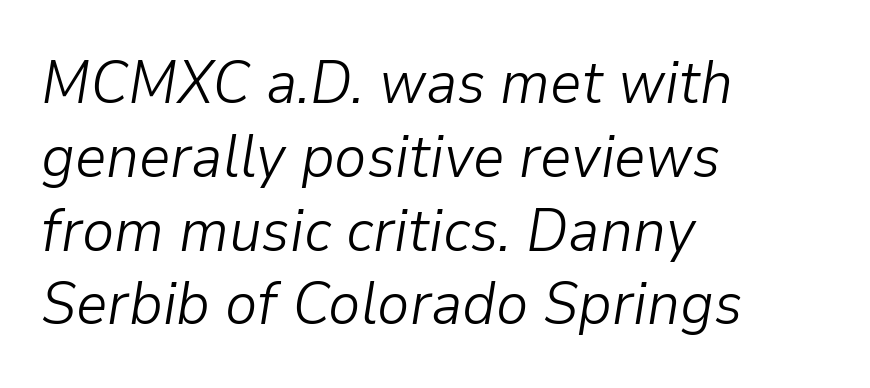
A typesetter would call this proportional, since set widths differ per character. Is the type slanted? Yes — the strokes lean at a clear angle. Each row of text sits above clean, open space. The passage shown has conventional tracking throughout. Weight: regular or lighter.
